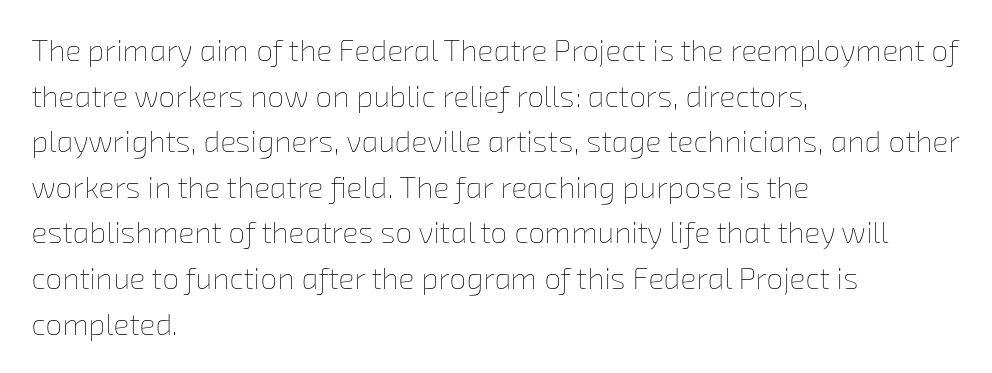
{"bold": "no", "weight": "thin", "width": "normal", "stroke_contrast": "low", "x_height": "medium", "monospaced": "no", "underline": "no", "align": "left", "line_spacing": "normal", "line_spacing_ratio": 1.52, "letter_spacing": "normal", "letter_spacing_em": 0.0, "glyph_px": 30}
